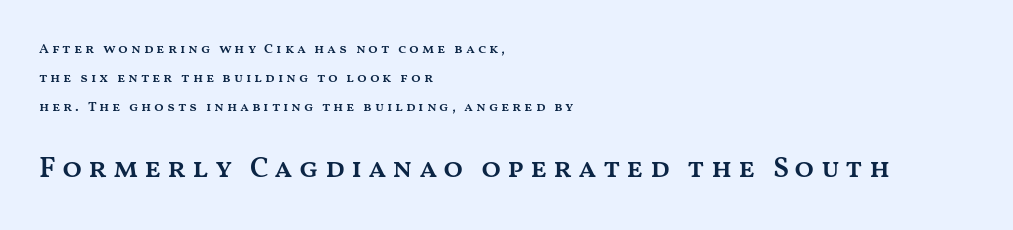
Q: Is the text bold? A: Semi-bold.
Q: Is the text italic (slanted)? A: No, it is upright.
Q: Is the text underlined? A: No.
Q: How is the paragraph aligned? A: Left-aligned.
Q: Is the spacing between letters normal or unusually wide? A: Unusually wide.
Q: Is the spacing between lines tight, normal or loose? A: Loose.
Q: Which block of text is set in a larger size, the first (top) or the second (bottom)? A: The second (bottom) one.
Q: Width (condensed, normal, or wide)? A: Wide.
Q: Stroke contrast? A: Medium.
Q: x-height? A: Medium.
Q: Monospaced? A: No.
